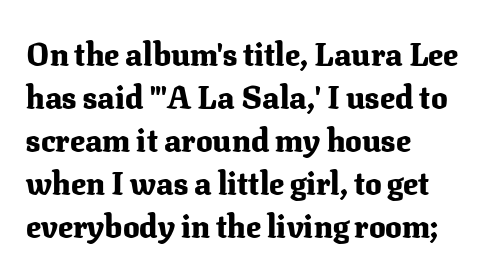
This sample uses plain, unmodified letter spacing. Does the lettering tilt? It doesn't — this is upright. You'd pick this weight for a headline — it's a proper bold. No word sits above an underline. I'd call this a serif setting — the letters wear small feet. Left-aligned paragraph, ragged on the right.
